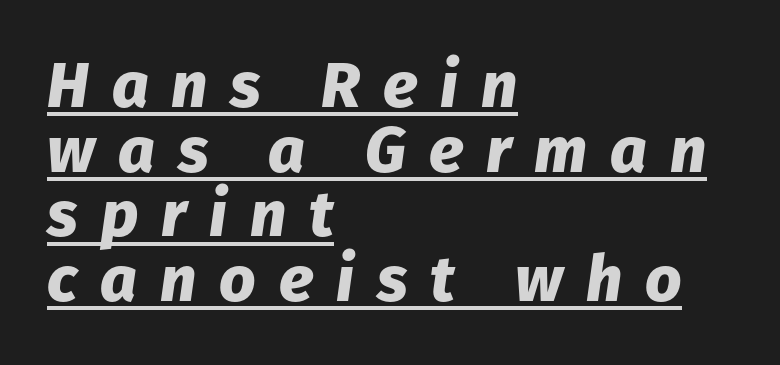
The image shows 64 px heavy type, italic (leaning right); set left-aligned, tight line spacing (1.01x), unusually wide letter spacing (+0.36 em), underlined; low stroke contrast and a medium x-height.
